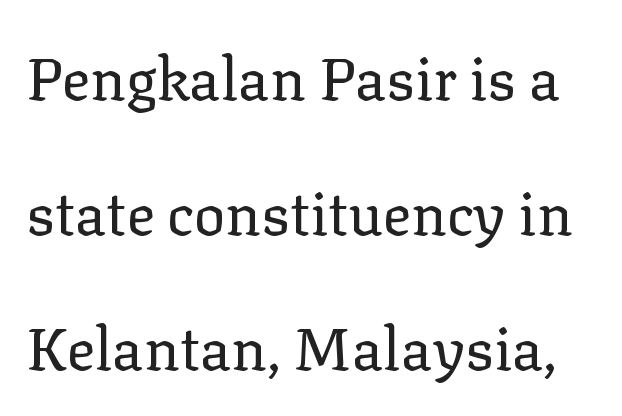
Q: Is the text bold? A: No.
Q: Is the text italic (slanted)? A: No, it is upright.
Q: Is the typeface a serif or a sans-serif typeface? A: Serif.
Q: Is the text underlined? A: No.
Q: Is the spacing between letters normal or unusually wide? A: Normal.
Q: Is the spacing between lines tight, normal or loose? A: Loose.
Q: Width (condensed, normal, or wide)? A: Normal.
Q: Stroke contrast? A: Low.
Q: x-height? A: Medium.
Q: Monospaced? A: No.
